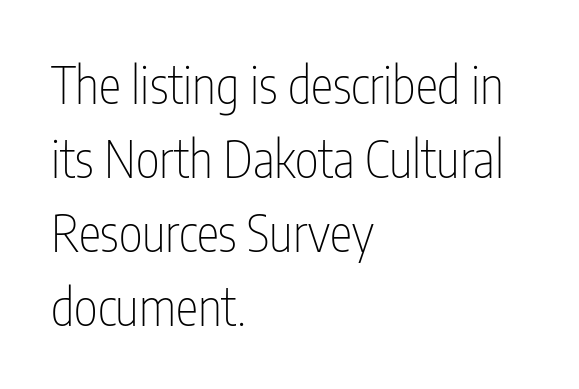
Q: Is the text bold? A: No.
Q: Is the text italic (slanted)? A: No, it is upright.
Q: Is the typeface a serif or a sans-serif typeface? A: Sans-serif.
Q: Is the text underlined? A: No.
Q: How is the paragraph aligned? A: Left-aligned.
Q: Is the spacing between letters normal or unusually wide? A: Normal.
Q: Is the spacing between lines tight, normal or loose? A: Normal.
Q: Width (condensed, normal, or wide)? A: Condensed.
Q: Stroke contrast? A: Low.
Q: x-height? A: Medium.
Q: Monospaced? A: No.
